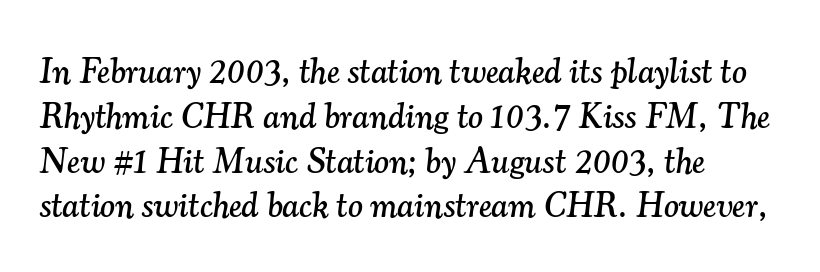
Q: Is the text italic (slanted)? A: Yes, it leans right by about 7 degrees.
Q: Is the typeface a serif or a sans-serif typeface? A: Serif.
Q: Is the text underlined? A: No.
Q: How is the paragraph aligned? A: Left-aligned.
Q: Is the spacing between letters normal or unusually wide? A: Normal.
Q: Is the spacing between lines tight, normal or loose? A: Normal.
Q: Width (condensed, normal, or wide)? A: Normal.
Q: Stroke contrast? A: Medium.
Q: x-height? A: Small.
Q: Monospaced? A: No.
